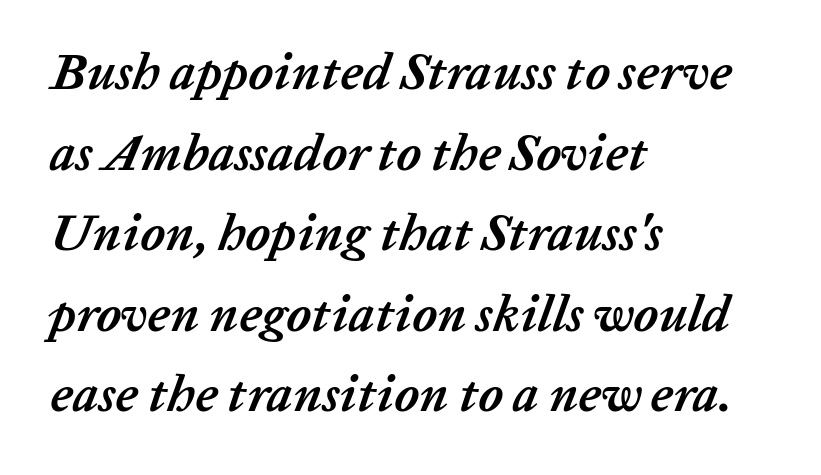
{"italic": "yes", "lean": "right", "slant_degrees": 20, "bold": "yes", "weight": "semibold", "width": "normal", "stroke_contrast": "low", "x_height": "medium", "monospaced": "no", "underline": "no", "align": "left", "line_spacing": "normal", "line_spacing_ratio": 1.58, "letter_spacing": "normal", "letter_spacing_em": 0.0, "glyph_px": 51}
